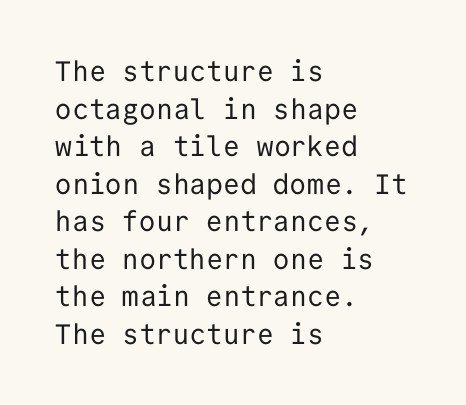
Underlining? Definitely not there. Do the characters align in a grid? Yes, the font is monospaced. The letters sit at their default tracking, neither squeezed nor spread. The passage shown is typeset with a sans-serif family.
